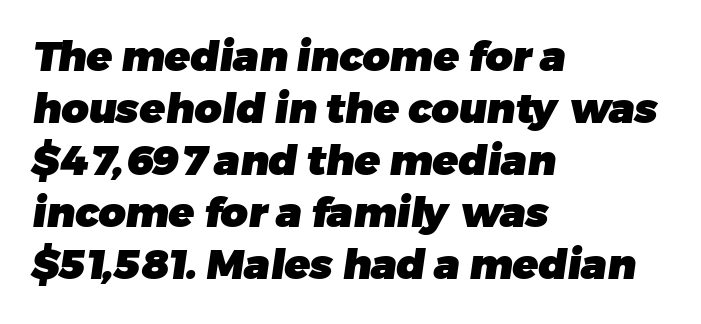
{"serif": "no", "bold": "yes", "weight": "heavy", "width": "normal", "stroke_contrast": "low", "x_height": "medium", "monospaced": "no", "underline": "no", "align": "left", "line_spacing_ratio": 1.24, "letter_spacing": "normal", "letter_spacing_em": 0.0, "glyph_px": 42}
